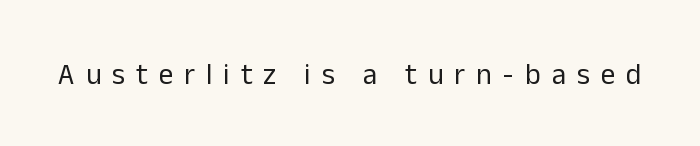
The type is letterspaced generously, with wide tracking. The letters look calm and open, with moderate or lighter stems. The lettering stays uniformly vertical, giving the passage a roman look. Type without underlining. Proportional: the letters do not fall into vertical columns.
